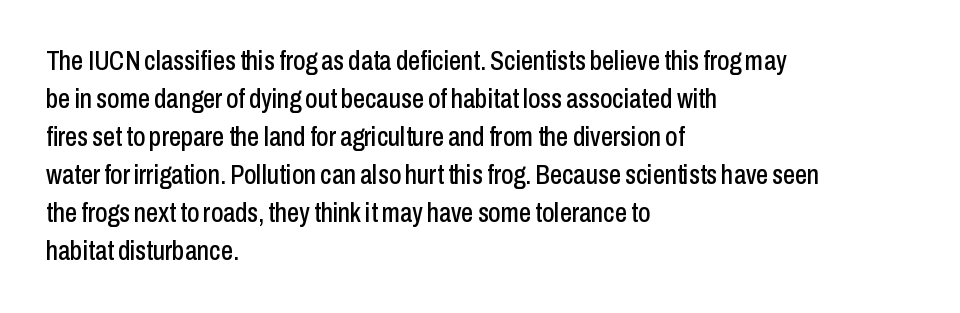
{"italic": "no", "underline": "no", "align": "left", "line_spacing": "normal", "line_spacing_ratio": 1.41, "letter_spacing": "normal", "letter_spacing_em": 0.0, "glyph_px": 27}
